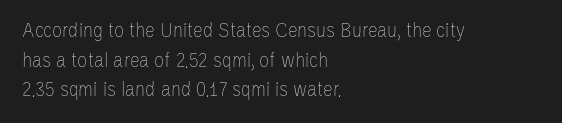
The image shows 22 px text type, upright; set left-aligned, normal line spacing (1.35x), normal letter spacing, not underlined.
